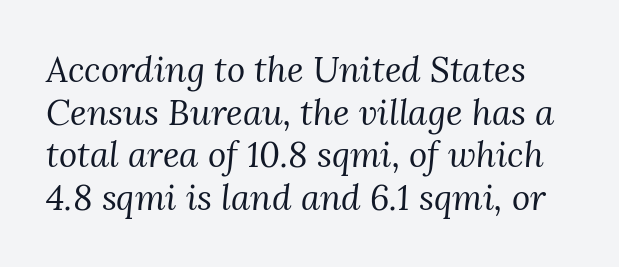
Q: Is the text bold? A: No.
Q: Is the text italic (slanted)? A: Yes, it leans right by about 3 degrees.
Q: Is the typeface a serif or a sans-serif typeface? A: Serif.
Q: Is the text underlined? A: No.
Q: Is the spacing between letters normal or unusually wide? A: Normal.
Q: Width (condensed, normal, or wide)? A: Normal.
Q: Stroke contrast? A: Medium.
Q: x-height? A: Medium.
Q: Monospaced? A: No.
